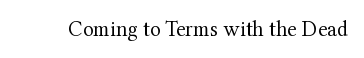
The space directly below the letters is spotless. Quick note: not italic, upright. The line texture is even and compact thanks to regular tracking. These glyphs show unthickened strokes, regular width or finer.
